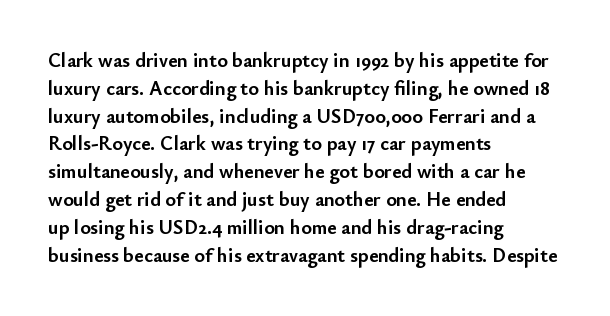
{"italic": "no", "bold": "yes", "underline": "no", "align": "left", "line_spacing": "normal", "line_spacing_ratio": 1.39, "letter_spacing": "normal", "letter_spacing_em": 0.0, "glyph_px": 20}
